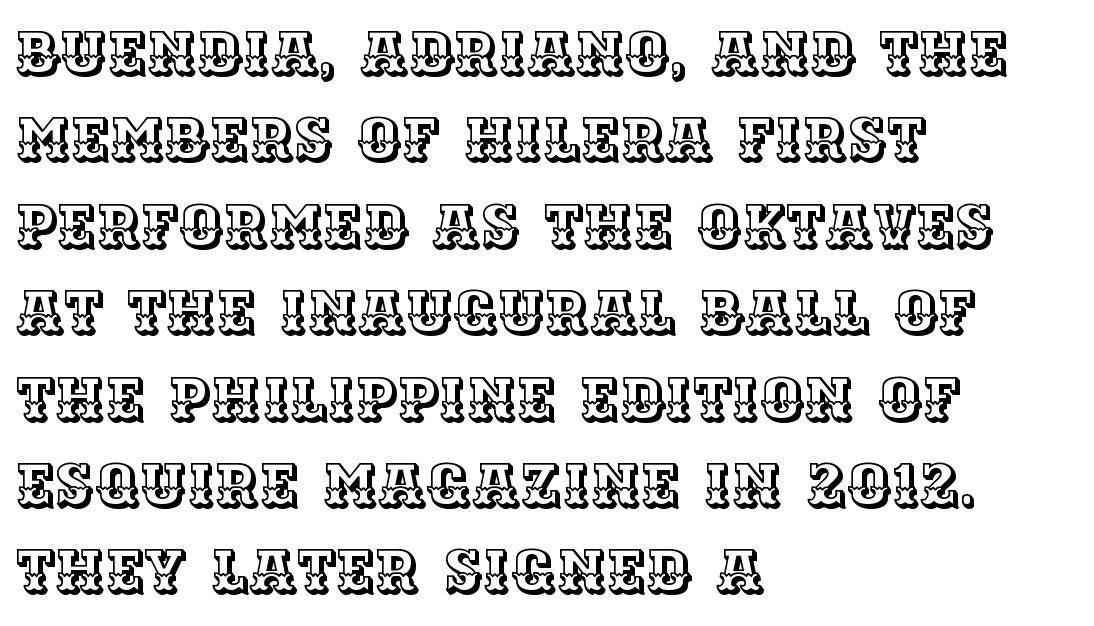
Q: Is the text italic (slanted)? A: No, it is upright.
Q: Is the text underlined? A: No.
Q: How is the paragraph aligned? A: Left-aligned.
Q: Is the spacing between letters normal or unusually wide? A: Normal.
Q: Is the spacing between lines tight, normal or loose? A: Normal.
Q: Width (condensed, normal, or wide)? A: Normal.
Q: x-height? A: Large.
Q: Monospaced? A: No.
